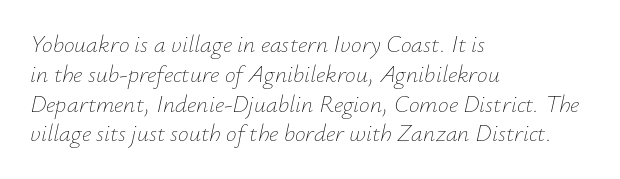
The image shows 24 px text type, italic (leaning right); set left-aligned, line spacing 1.24x, normal letter spacing, not underlined.
